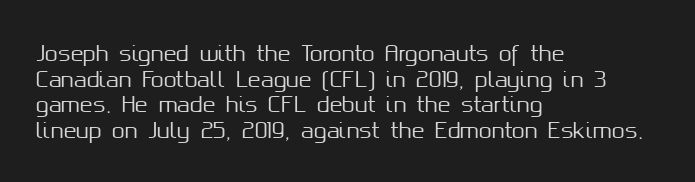
Q: Is the text italic (slanted)? A: No, it is upright.
Q: Is the text underlined? A: No.
Q: How is the paragraph aligned? A: Left-aligned.
Q: Is the spacing between letters normal or unusually wide? A: Normal.
